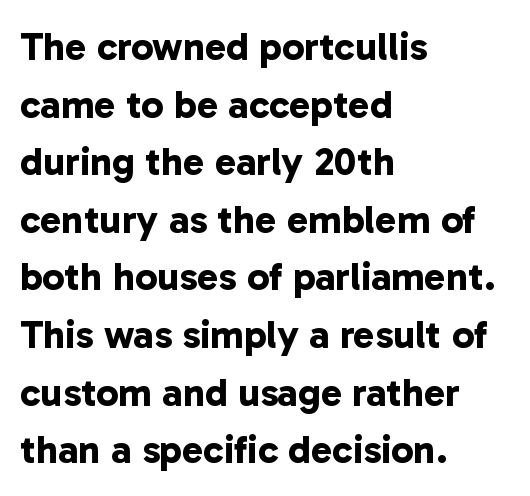
The image shows 40 px bold sans-serif type; set left-aligned, normal line spacing (1.44x), normal letter spacing, not underlined; low stroke contrast and a medium x-height.
